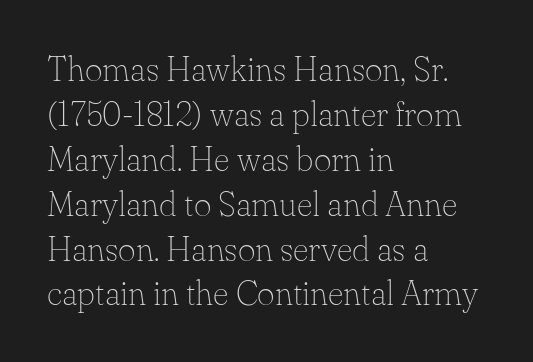
Between one letter and the next there's only the usual sliver of space. The passage shown is not underscored anywhere. These lines were composed using upright roman letters. This sample is left-justified, so line endings fall wherever the words run out.
